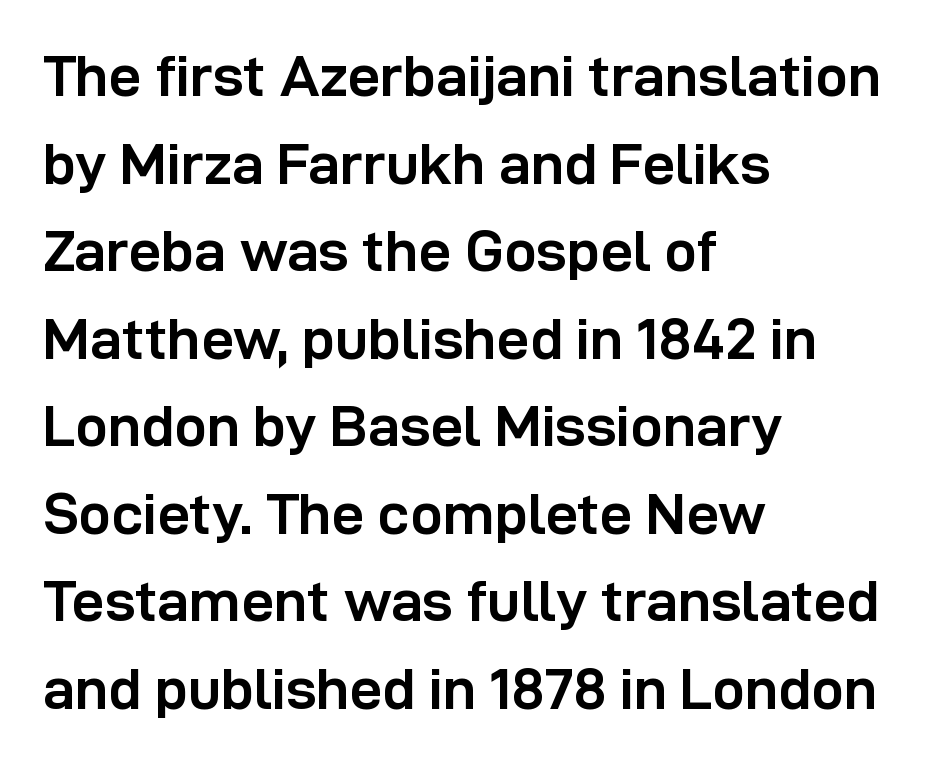
Q: Is the text bold? A: Yes.
Q: Is the text italic (slanted)? A: No, it is upright.
Q: Is the typeface a serif or a sans-serif typeface? A: Sans-serif.
Q: Is the text underlined? A: No.
Q: How is the paragraph aligned? A: Left-aligned.
Q: Is the spacing between letters normal or unusually wide? A: Normal.
Q: Is the spacing between lines tight, normal or loose? A: Normal.
Q: Width (condensed, normal, or wide)? A: Normal.
Q: Stroke contrast? A: Low.
Q: x-height? A: Medium.
Q: Monospaced? A: No.
